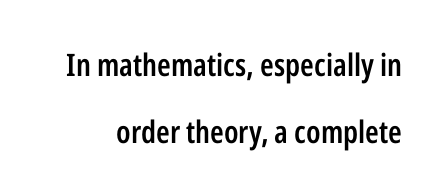
The image shows 31 px semibold, condensed sans-serif type, upright; set loose line spacing (2.17x), normal letter spacing, not underlined; low stroke contrast and a medium x-height.
